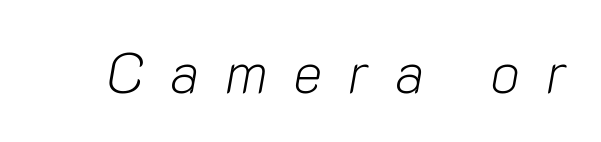
{"italic": "yes", "lean": "right", "slant_degrees": 10, "bold": "no", "weight": "light", "width": "normal", "stroke_contrast": "low", "x_height": "medium", "monospaced": "no", "underline": "no", "letter_spacing": "wide", "letter_spacing_em": 0.46, "glyph_px": 56}
